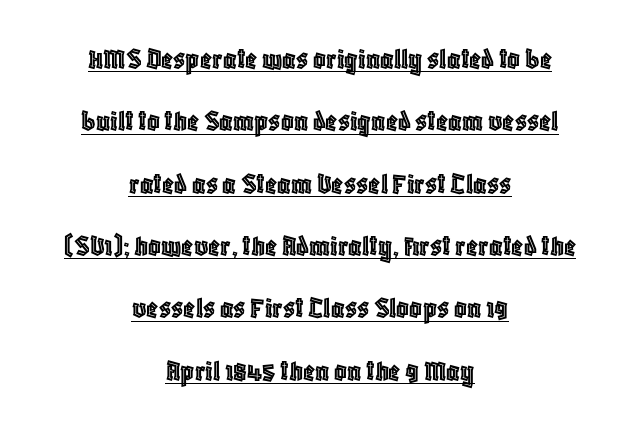
Q: Is the text italic (slanted)? A: No, it is upright.
Q: Is the text underlined? A: Yes.
Q: How is the paragraph aligned? A: Centered.
Q: Is the spacing between letters normal or unusually wide? A: Normal.
Q: Is the spacing between lines tight, normal or loose? A: Loose.
Q: Width (condensed, normal, or wide)? A: Condensed.
Q: x-height? A: Large.
Q: Monospaced? A: No.
